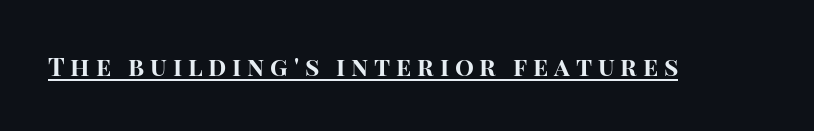
Students, this is bold: see how much ink each stroke carries. The typography opts for an upright posture over an oblique one. The words here are underlined. Look at the tracking — it's clearly loosened, letters drifting apart.
